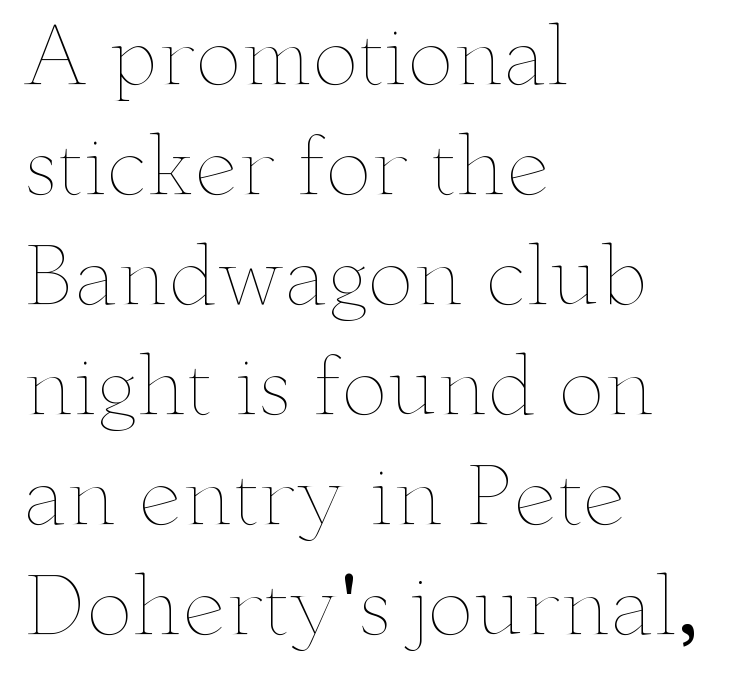
Q: Is the text bold? A: No.
Q: Is the text italic (slanted)? A: No, it is upright.
Q: Is the text underlined? A: No.
Q: How is the paragraph aligned? A: Left-aligned.
Q: Is the spacing between letters normal or unusually wide? A: Normal.
Q: Is the spacing between lines tight, normal or loose? A: Normal.
Q: Width (condensed, normal, or wide)? A: Wide.
Q: Stroke contrast? A: Low.
Q: x-height? A: Small.
Q: Monospaced? A: No.
